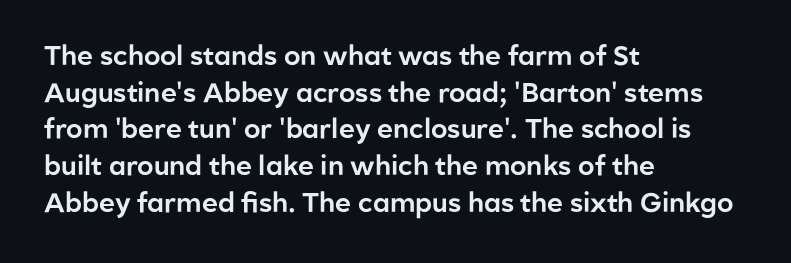
The image shows 27 px text type, upright; set left-aligned, normal line spacing (1.36x), normal letter spacing, not underlined.
